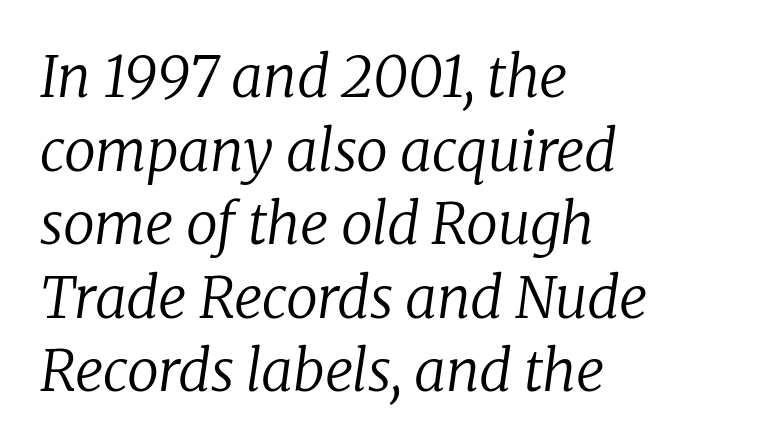
{"serif": "yes", "italic": "yes", "lean": "right", "slant_degrees": 8, "bold": "no", "weight": "regular", "width": "normal", "stroke_contrast": "low", "x_height": "medium", "monospaced": "no", "underline": "no", "align": "left", "line_spacing": "normal", "line_spacing_ratio": 1.29, "letter_spacing": "normal", "letter_spacing_em": 0.0, "glyph_px": 57}
